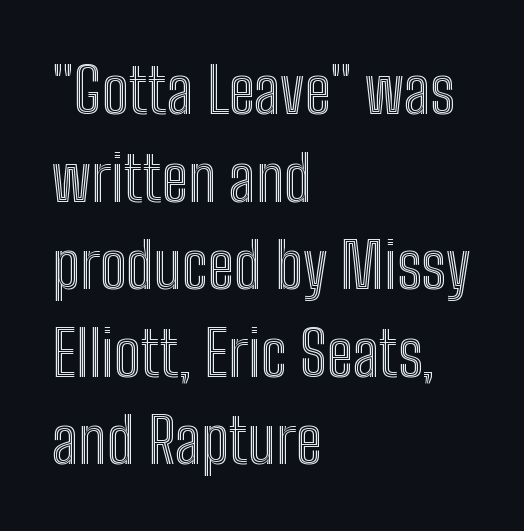
The image shows 63 px condensed type, upright; set left-aligned, normal line spacing (1.39x), normal letter spacing, not underlined; a medium x-height.
